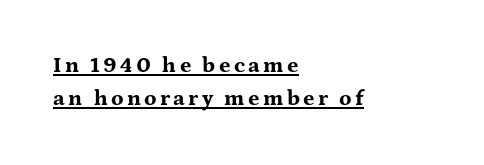
Typesetter's note: full bold, strokes at maximum text heaviness. This sample is left-justified, so line endings fall wherever the words run out. Normally led — the rows are evenly, conventionally spaced. Is there any slant? The stems are plumb. Emphasis is given by a line drawn under the lettering.
